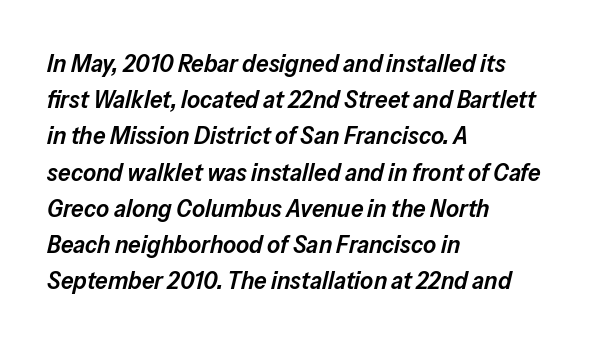
The image shows 25 px text type, italic (leaning right); set left-aligned, normal line spacing (1.45x), normal letter spacing, not underlined.
